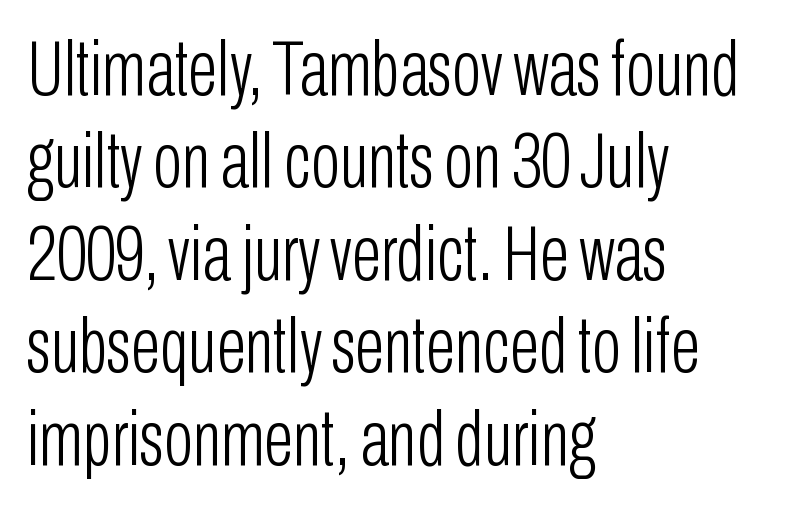
{"serif": "no", "italic": "no", "bold": "no", "weight": "light", "width": "condensed", "stroke_contrast": "low", "x_height": "medium", "monospaced": "no", "underline": "no", "align": "left", "line_spacing_ratio": 1.2, "letter_spacing": "normal", "letter_spacing_em": 0.0, "glyph_px": 77}
